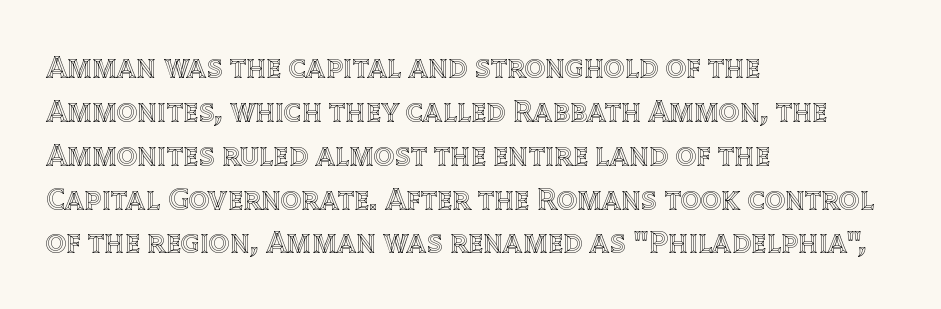
Q: Is the text italic (slanted)? A: No, it is upright.
Q: Is the text underlined? A: No.
Q: How is the paragraph aligned? A: Left-aligned.
Q: Is the spacing between letters normal or unusually wide? A: Normal.
Q: Is the spacing between lines tight, normal or loose? A: Normal.
Q: Width (condensed, normal, or wide)? A: Normal.
Q: x-height? A: Large.
Q: Monospaced? A: No.
